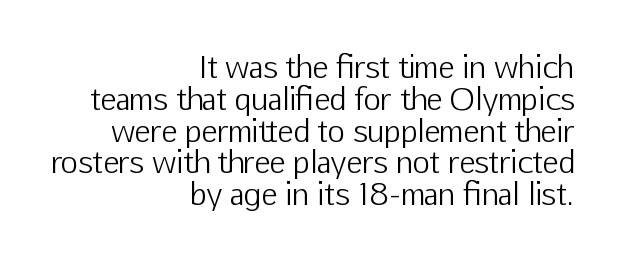
{"serif": "no", "italic": "no", "bold": "no", "weight": "light", "width": "normal", "stroke_contrast": "low", "x_height": "medium", "monospaced": "no", "underline": "no", "align": "right", "line_spacing": "tight", "line_spacing_ratio": 1.06, "letter_spacing": "normal", "letter_spacing_em": 0.0, "glyph_px": 30}
